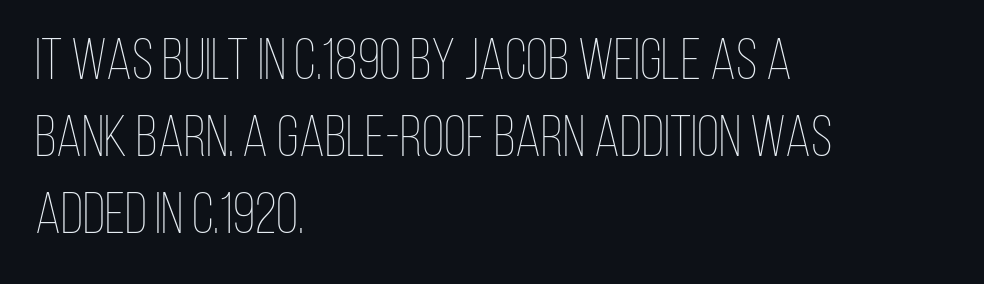
Q: Is the text bold? A: No.
Q: Is the text italic (slanted)? A: No, it is upright.
Q: Is the text underlined? A: No.
Q: How is the paragraph aligned? A: Left-aligned.
Q: Is the spacing between letters normal or unusually wide? A: Normal.
Q: Is the spacing between lines tight, normal or loose? A: Normal.
Q: Width (condensed, normal, or wide)? A: Condensed.
Q: Stroke contrast? A: Low.
Q: x-height? A: Large.
Q: Monospaced? A: No.
